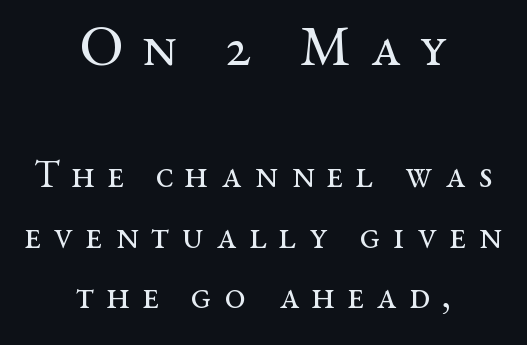
Q: Is the text bold? A: No.
Q: Is the text italic (slanted)? A: No, it is upright.
Q: Is the typeface a serif or a sans-serif typeface? A: Serif.
Q: Is the text underlined? A: No.
Q: How is the paragraph aligned? A: Centered.
Q: Is the spacing between letters normal or unusually wide? A: Unusually wide.
Q: Is the spacing between lines tight, normal or loose? A: Normal.
Q: Which block of text is set in a larger size, the first (top) or the second (bottom)? A: The first (top) one.
Q: Width (condensed, normal, or wide)? A: Wide.
Q: Stroke contrast? A: Medium.
Q: x-height? A: Medium.
Q: Monospaced? A: No.
